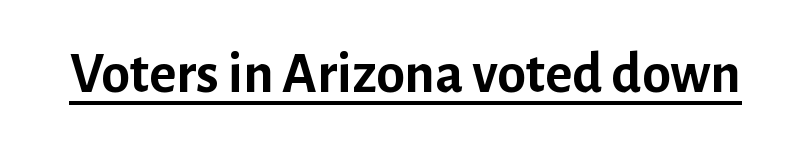
Q: Is the text bold? A: Yes.
Q: Is the text italic (slanted)? A: No, it is upright.
Q: Is the typeface a serif or a sans-serif typeface? A: Sans-serif.
Q: Is the text underlined? A: Yes.
Q: Is the spacing between letters normal or unusually wide? A: Normal.
Q: Width (condensed, normal, or wide)? A: Normal.
Q: Stroke contrast? A: Low.
Q: x-height? A: Medium.
Q: Monospaced? A: No.
